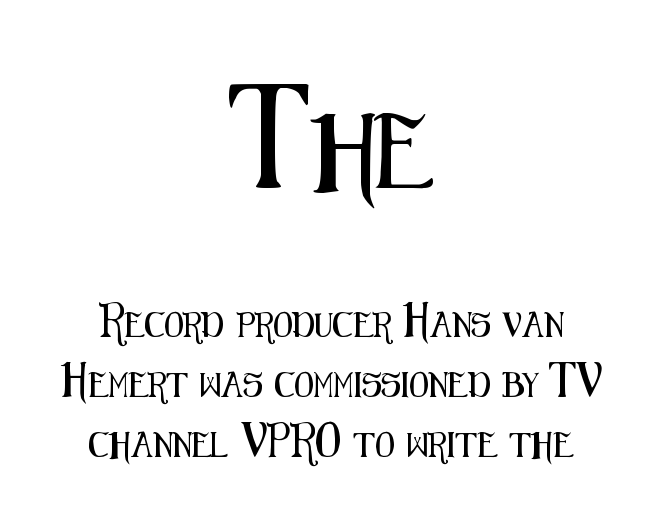
{"italic": "no", "width": "condensed", "stroke_contrast": "medium", "x_height": "medium", "monospaced": "no", "underline": "no", "align": "center", "line_spacing": "loose", "line_spacing_ratio": 2.41, "letter_spacing": "normal", "letter_spacing_em": 0.0, "larger_block": "first", "size_ratio": 2.96, "glyph_px": 74}
